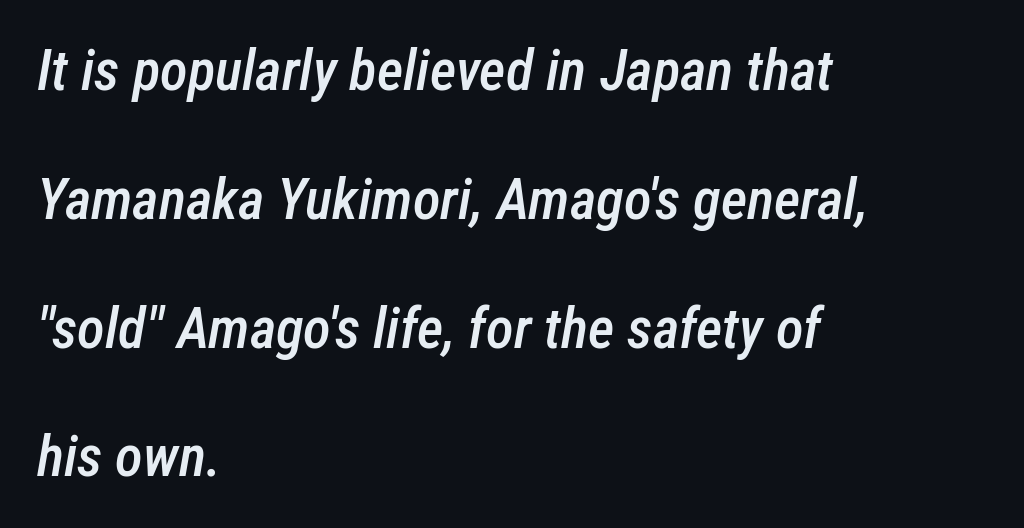
Q: Is the text bold? A: Semi-bold.
Q: Is the text italic (slanted)? A: Yes, it leans right by about 12 degrees.
Q: Is the text underlined? A: No.
Q: How is the paragraph aligned? A: Left-aligned.
Q: Is the spacing between letters normal or unusually wide? A: Normal.
Q: Is the spacing between lines tight, normal or loose? A: Loose.
Q: Width (condensed, normal, or wide)? A: Condensed.
Q: Stroke contrast? A: Low.
Q: x-height? A: Medium.
Q: Monospaced? A: No.
